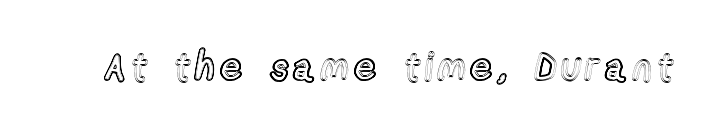
Lines of text with bare space underneath. The face used here is proportionally spaced, like ordinary book or web type.
